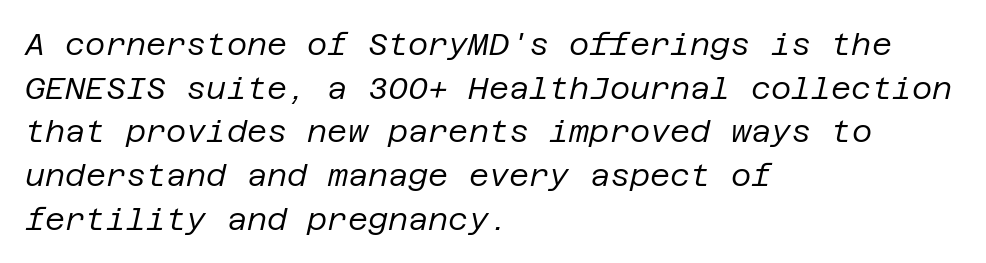
The setting favours the left margin, as ordinary paragraphs usually do. Vertical stems look standard width or narrower in stroke. Does the lettering tilt? It does — this is italic. No word sits above an underline.
